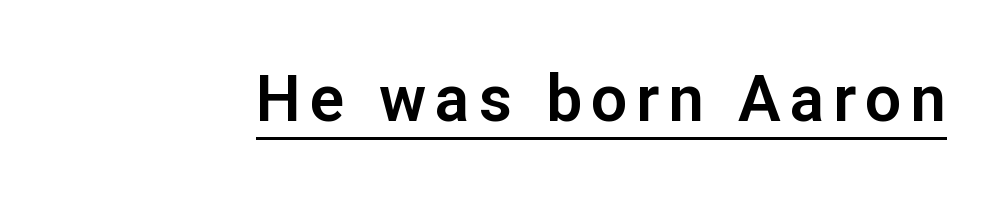
The image shows 64 px sans-serif type, upright; set underlined; low stroke contrast and a medium x-height.
